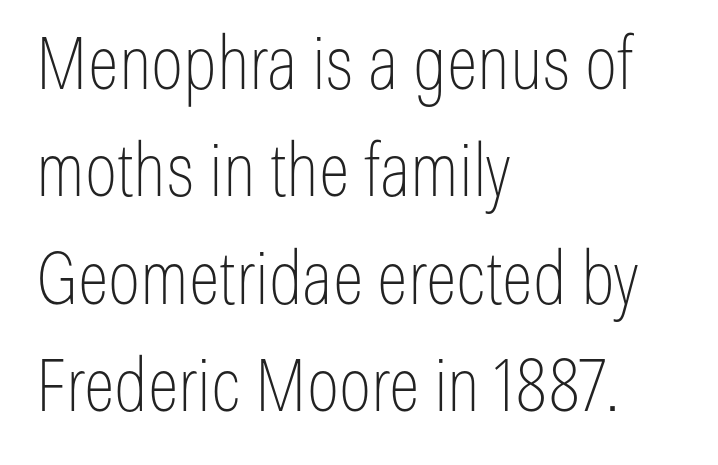
A typesetter would call this zero additional tracking. Note: no serifs on the glyphs. Character widths vary here, with narrow letters taking less room than wide ones. The glyphs are unaccompanied by any horizontal stroke below them.
